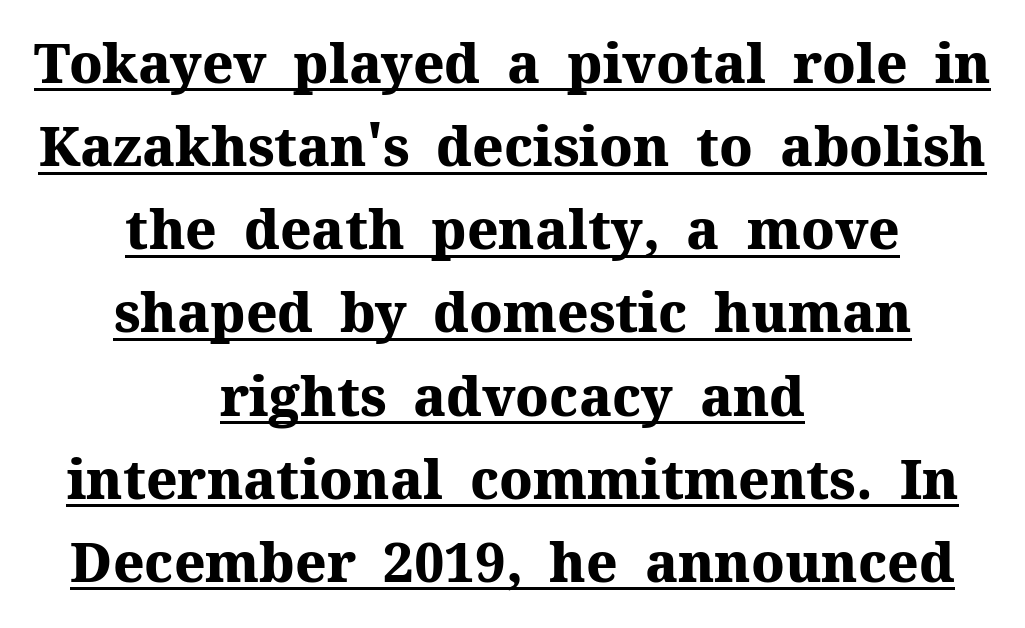
Q: Is the text bold? A: Yes.
Q: Is the text italic (slanted)? A: No, it is upright.
Q: Is the typeface a serif or a sans-serif typeface? A: Serif.
Q: Is the text underlined? A: Yes.
Q: How is the paragraph aligned? A: Centered.
Q: Is the spacing between letters normal or unusually wide? A: Normal.
Q: Is the spacing between lines tight, normal or loose? A: Normal.
Q: Width (condensed, normal, or wide)? A: Normal.
Q: Stroke contrast? A: Medium.
Q: x-height? A: Medium.
Q: Monospaced? A: No.
